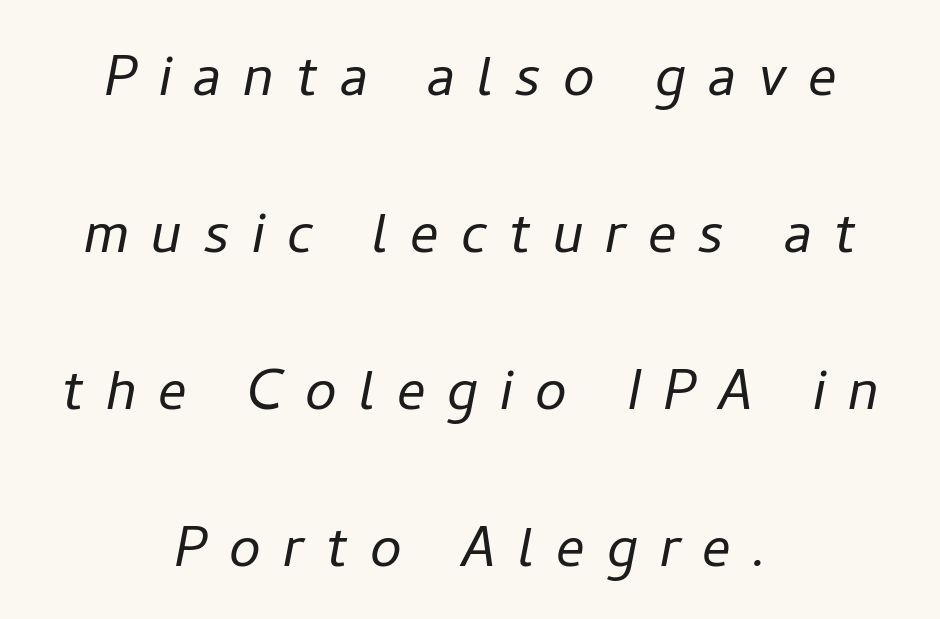
Check under the words: just untouched page. The typography opts for an oblique posture over an upright one. Think of a printed novel: that variable character pitch is what you see here. A great deal of white space separates one row of letters from the next.
